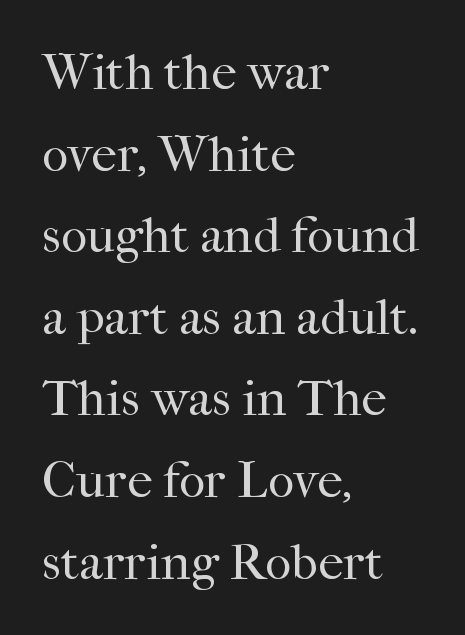
The image shows 51 px regular-weight serif type, upright; set left-aligned, normal line spacing (1.6x), normal letter spacing, not underlined; high stroke contrast and a medium x-height.
